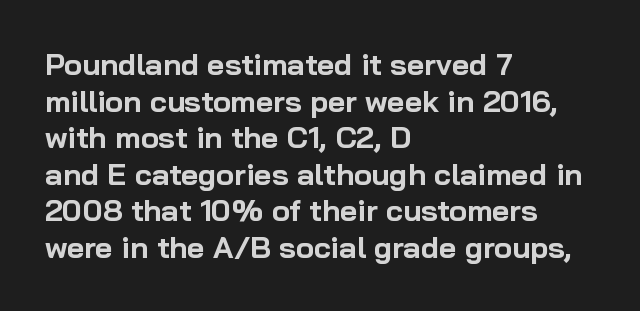
{"serif": "no", "italic": "no", "bold": "yes", "weight": "bold", "width": "normal", "stroke_contrast": "low", "x_height": "medium", "monospaced": "no", "underline": "no", "align": "left", "line_spacing_ratio": 1.22, "letter_spacing": "normal", "letter_spacing_em": 0.0, "glyph_px": 30}
